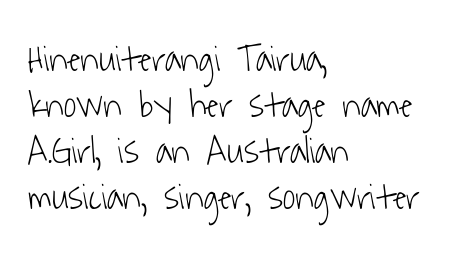
The rendering anchors every line to the left-hand side. Each letter keeps its own natural width here, so spacing adapts to shape. The foot of each line stays bare and open. Weight: in the light-to-regular range. No extra tracking has been applied to these lines.
